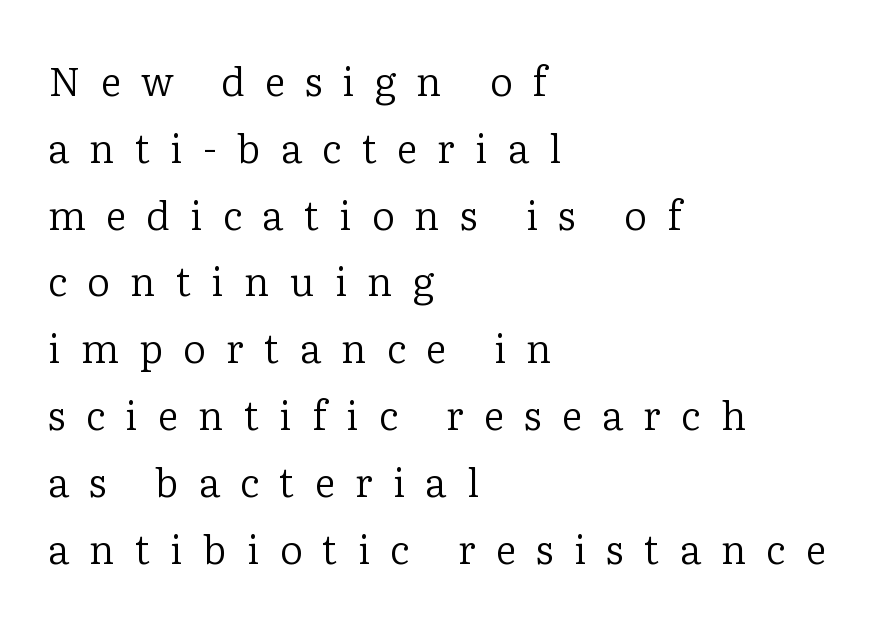
The image shows 40 px regular-weight serif type, upright; set left-aligned, normal line spacing (1.67x), unusually wide letter spacing (+0.5 em), not underlined; low stroke contrast and a medium x-height.
